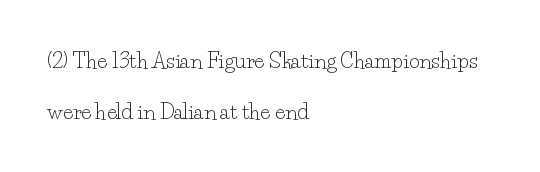
Q: Is the text bold? A: No.
Q: Is the text italic (slanted)? A: No, it is upright.
Q: Is the text underlined? A: No.
Q: How is the paragraph aligned? A: Left-aligned.
Q: Is the spacing between letters normal or unusually wide? A: Normal.
Q: Is the spacing between lines tight, normal or loose? A: Loose.
